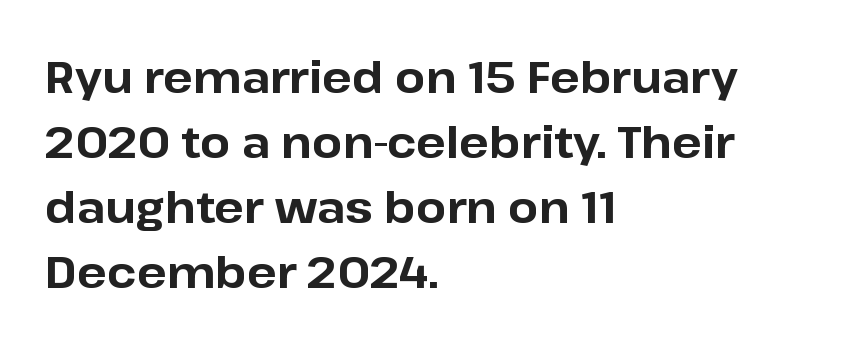
{"serif": "no", "italic": "no", "bold": "yes", "weight": "bold", "width": "normal", "stroke_contrast": "low", "x_height": "medium", "monospaced": "no", "underline": "no", "align": "left", "line_spacing": "normal", "line_spacing_ratio": 1.48, "letter_spacing": "normal", "letter_spacing_em": 0.0, "glyph_px": 44}
